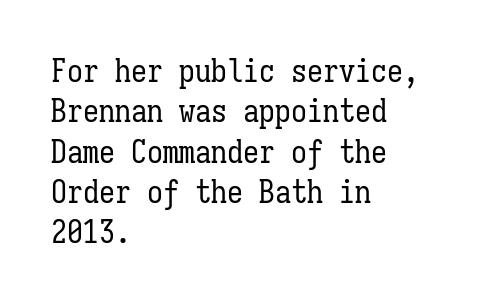
The image shows 32 px regular-weight, condensed type, upright, monospaced; set left-aligned, normal line spacing (1.26x), normal letter spacing, not underlined; low stroke contrast and a medium x-height.
